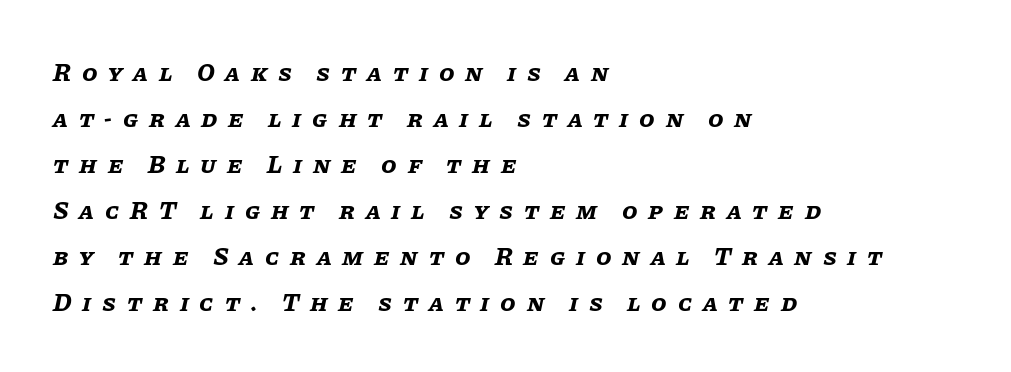
A clean baseline with only descenders dipping below it. Line beginnings align vertically; line endings do not. What stands out about the letter spacing? Its width — letters are far apart. The glyphs have the mass of a bold cut. The font's italic variant was chosen for this text.
